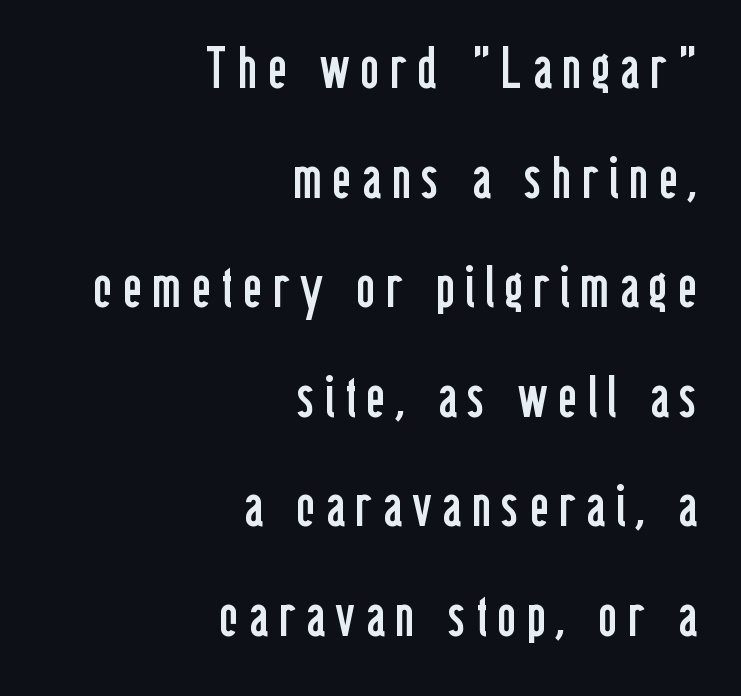
Q: Is the text bold? A: No.
Q: Is the text italic (slanted)? A: No, it is upright.
Q: Is the typeface a serif or a sans-serif typeface? A: Sans-serif.
Q: Is the text underlined? A: No.
Q: How is the paragraph aligned? A: Right-aligned.
Q: Width (condensed, normal, or wide)? A: Condensed.
Q: Stroke contrast? A: Low.
Q: x-height? A: Medium.
Q: Monospaced? A: No.
